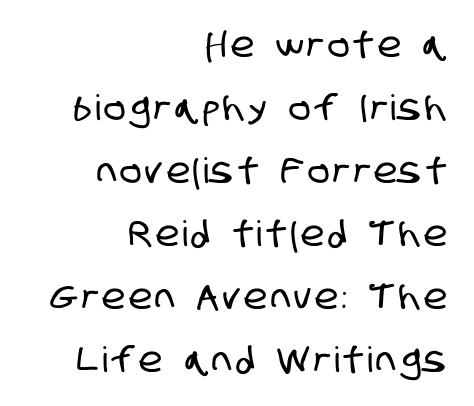
The image shows 35 px condensed sans-serif type; set right-aligned, line spacing 1.8x, not underlined; low stroke contrast and a large x-height.
